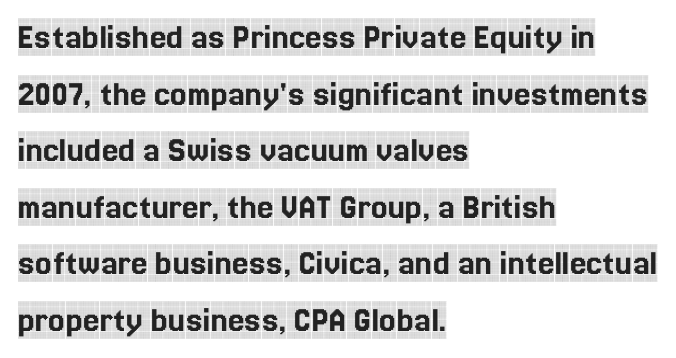
{"serif": "yes", "italic": "no", "width": "condensed", "x_height": "large", "monospaced": "no", "underline": "no", "align": "left", "line_spacing": "normal", "line_spacing_ratio": 1.53, "letter_spacing": "normal", "letter_spacing_em": 0.0, "glyph_px": 37}
